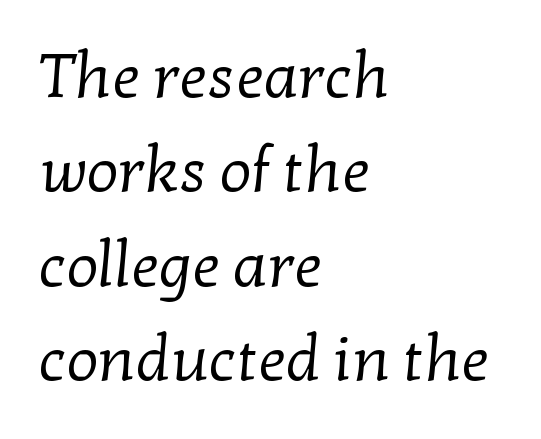
The image shows 63 px regular-weight serif type; set left-aligned, normal line spacing (1.5x), normal letter spacing, not underlined; low stroke contrast and a medium x-height.
